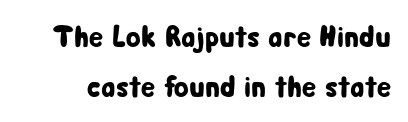
{"serif": "no", "italic": "no", "width": "condensed", "stroke_contrast": "low", "x_height": "medium", "monospaced": "no", "underline": "no", "line_spacing": "normal", "line_spacing_ratio": 1.67, "letter_spacing": "normal", "letter_spacing_em": 0.0, "glyph_px": 30}
